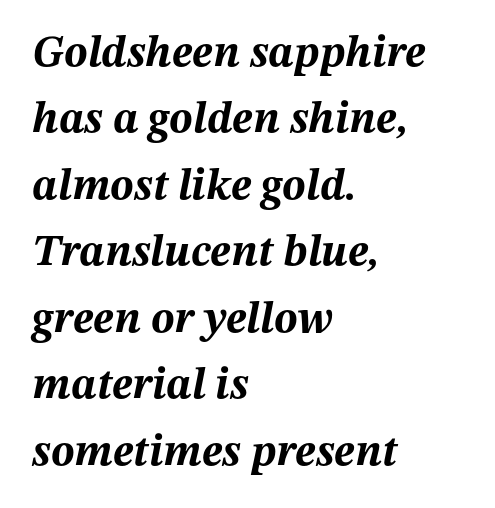
Q: Is the text bold? A: Yes.
Q: Is the text italic (slanted)? A: Yes, it leans right by about 12 degrees.
Q: Is the text underlined? A: No.
Q: How is the paragraph aligned? A: Left-aligned.
Q: Is the spacing between letters normal or unusually wide? A: Normal.
Q: Is the spacing between lines tight, normal or loose? A: Normal.
Q: Width (condensed, normal, or wide)? A: Normal.
Q: Stroke contrast? A: Medium.
Q: x-height? A: Medium.
Q: Monospaced? A: No.
